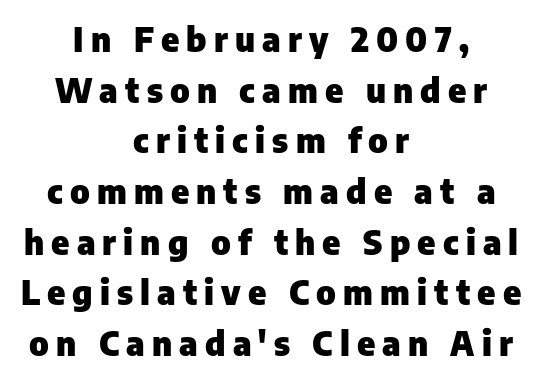
The gap between lines stays unmarked. These lines sit exactly where default settings would place them. Is the letter spacing exaggerated? Yes — the characters are pushed far apart. Examine the stroke ends and you'll find no serifs.
